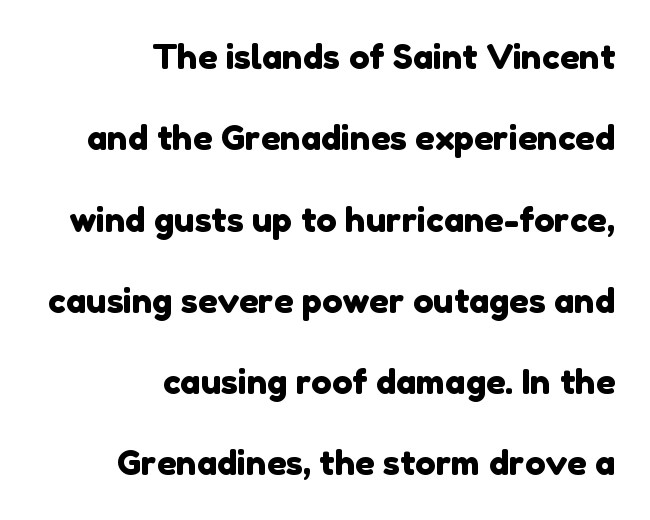
Q: Is the typeface a serif or a sans-serif typeface? A: Sans-serif.
Q: Is the text underlined? A: No.
Q: How is the paragraph aligned? A: Right-aligned.
Q: Is the spacing between letters normal or unusually wide? A: Normal.
Q: Is the spacing between lines tight, normal or loose? A: Loose.
Q: Width (condensed, normal, or wide)? A: Normal.
Q: Stroke contrast? A: Low.
Q: x-height? A: Medium.
Q: Monospaced? A: No.
